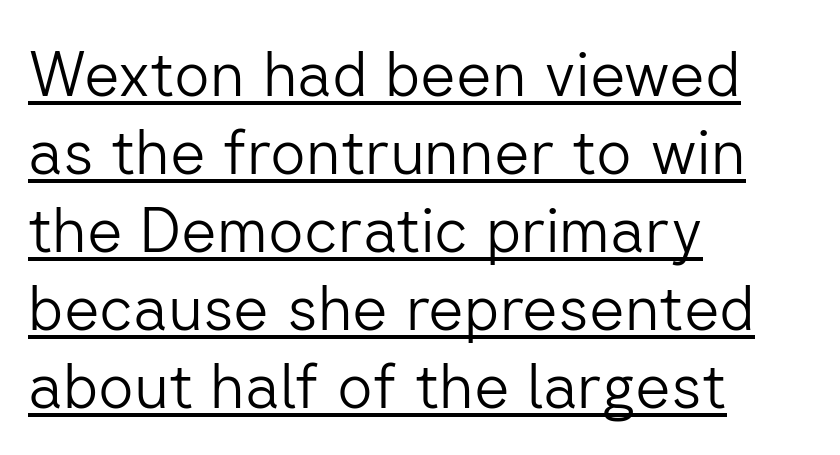
Unbolded letterforms with no extra heft. Characters follow at the spacing the type designer built in. Are there feet on the stems? There aren't — it's a sans. Caption: multi-line text, flush left, ragged right. Emphasis is given by a line drawn under the lettering. Looks like regular typesetting: each glyph gets only the width it needs.
